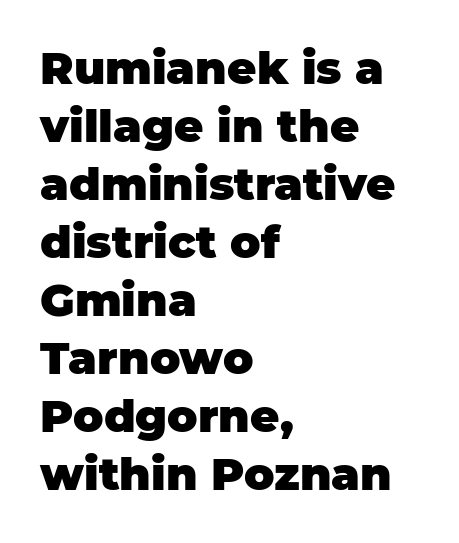
The image shows 45 px heavy sans-serif type, upright; set left-aligned, normal line spacing (1.29x), normal letter spacing, not underlined; low stroke contrast and a large x-height.
